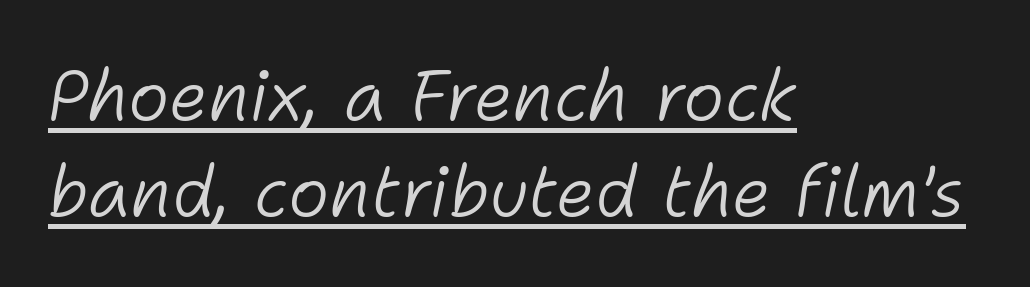
The image shows 70 px light type, italic (leaning right); set left-aligned, normal line spacing (1.37x), normal letter spacing, underlined; low stroke contrast and a medium x-height.
